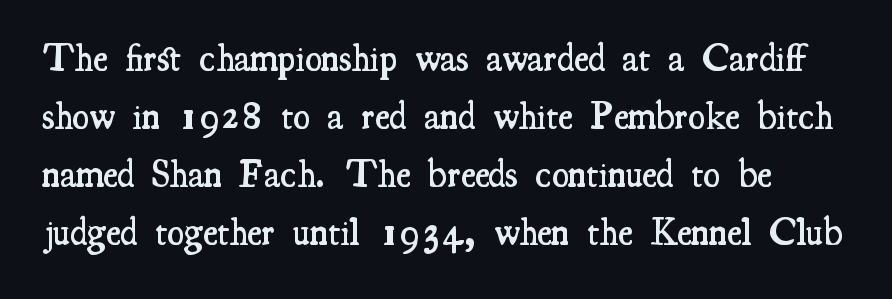
The image shows 39 px semibold, condensed serif type, upright; set normal line spacing (1.49x), normal letter spacing, not underlined; medium stroke contrast and a small x-height.
